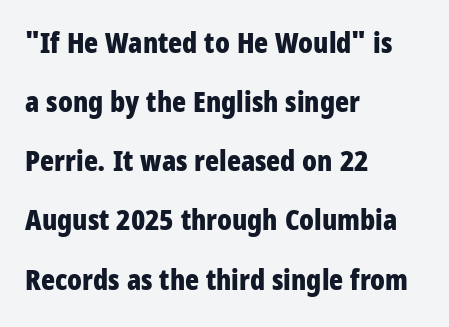
{"serif": "no", "italic": "no", "bold": "yes", "weight": "bold", "width": "condensed", "stroke_contrast": "low", "x_height": "large", "monospaced": "no", "underline": "no", "align": "left", "line_spacing": "loose", "line_spacing_ratio": 2.04, "letter_spacing": "normal", "letter_spacing_em": 0.0, "glyph_px": 29}
